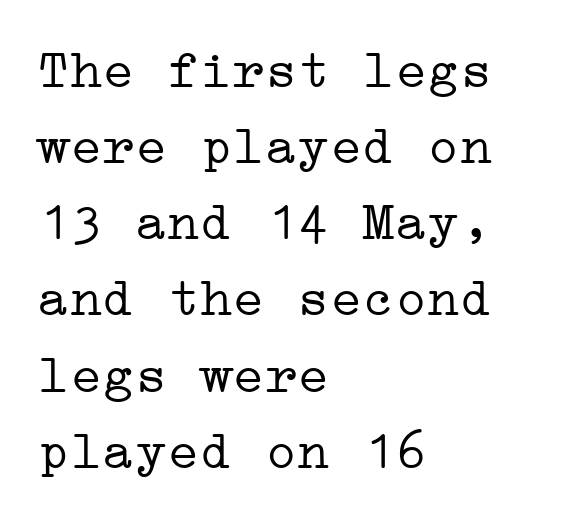
Q: Is the text bold? A: No.
Q: Is the text italic (slanted)? A: No, it is upright.
Q: Is the typeface a serif or a sans-serif typeface? A: Serif.
Q: Is the text underlined? A: No.
Q: How is the paragraph aligned? A: Left-aligned.
Q: Is the spacing between letters normal or unusually wide? A: Normal.
Q: Is the spacing between lines tight, normal or loose? A: Normal.
Q: Width (condensed, normal, or wide)? A: Wide.
Q: Stroke contrast? A: Low.
Q: x-height? A: Medium.
